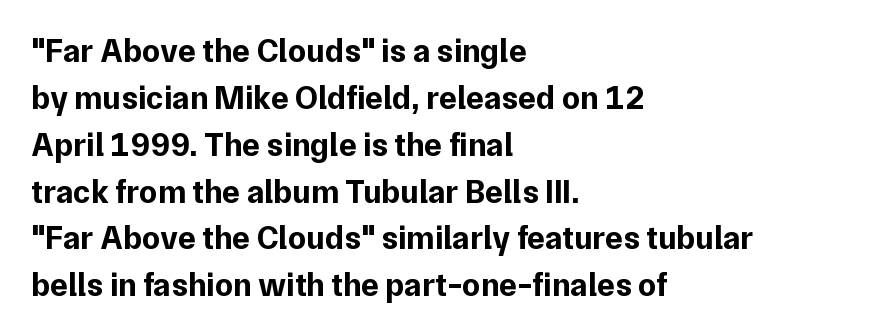
Q: Is the text bold? A: Yes.
Q: Is the text italic (slanted)? A: No, it is upright.
Q: Is the typeface a serif or a sans-serif typeface? A: Sans-serif.
Q: Is the text underlined? A: No.
Q: How is the paragraph aligned? A: Left-aligned.
Q: Is the spacing between letters normal or unusually wide? A: Normal.
Q: Is the spacing between lines tight, normal or loose? A: Normal.
Q: Width (condensed, normal, or wide)? A: Normal.
Q: Stroke contrast? A: Low.
Q: x-height? A: Medium.
Q: Monospaced? A: No.
